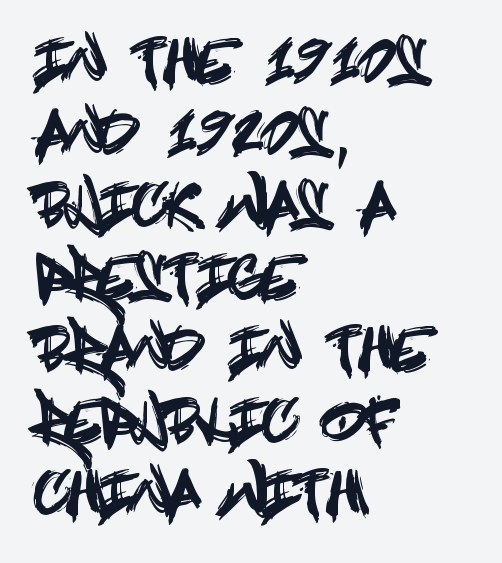
Between one letter and the next there's only the usual sliver of space. Check where the strokes stop: nothing finishes them off — pure sans. Lines of text with bare space underneath.
